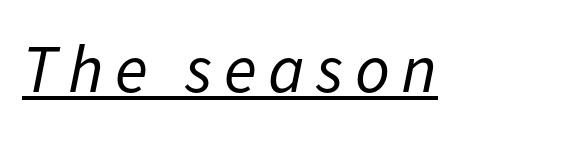
{"italic": "yes", "lean": "right", "slant_degrees": 11, "bold": "no", "weight": "regular", "width": "normal", "stroke_contrast": "low", "x_height": "medium", "monospaced": "no", "underline": "yes", "glyph_px": 68}
